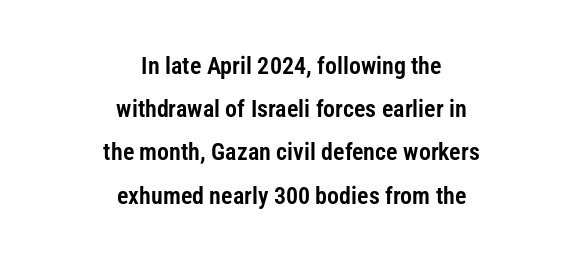
Q: Is the text italic (slanted)? A: No, it is upright.
Q: Is the text underlined? A: No.
Q: How is the paragraph aligned? A: Centered.
Q: Is the spacing between letters normal or unusually wide? A: Normal.
